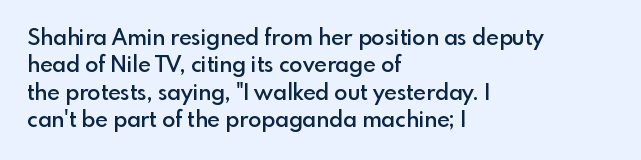
The image shows 22 px text type, upright; set left-aligned, line spacing 1.24x, normal letter spacing, not underlined.
